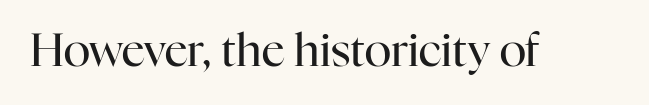
Nobody touched the tracking dial on this one. Proportional: the letters do not fall into vertical columns. The string is rendered with underlining switched off. The typeface has the unassuming heft of standard copy or less.
